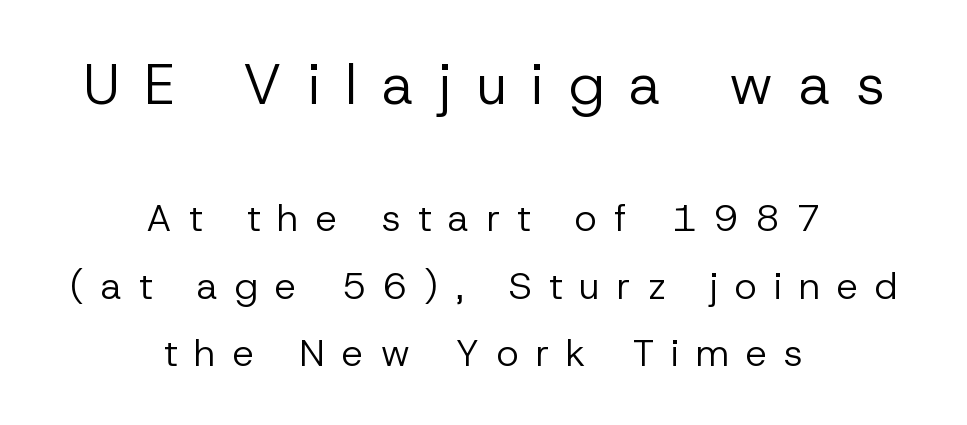
Q: Is the text bold? A: No.
Q: Is the text italic (slanted)? A: No, it is upright.
Q: Is the typeface a serif or a sans-serif typeface? A: Sans-serif.
Q: Is the text underlined? A: No.
Q: How is the paragraph aligned? A: Centered.
Q: Is the spacing between letters normal or unusually wide? A: Unusually wide.
Q: Which block of text is set in a larger size, the first (top) or the second (bottom)? A: The first (top) one.
Q: Width (condensed, normal, or wide)? A: Normal.
Q: Stroke contrast? A: Low.
Q: x-height? A: Medium.
Q: Monospaced? A: No.
